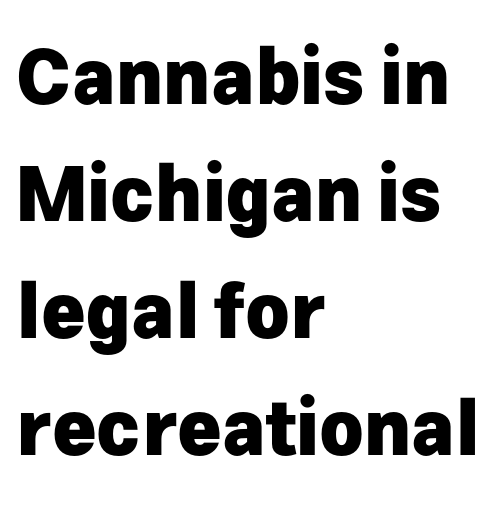
The image shows 75 px heavy sans-serif type, upright; set left-aligned, normal line spacing (1.56x), normal letter spacing, not underlined; low stroke contrast and a medium x-height.
